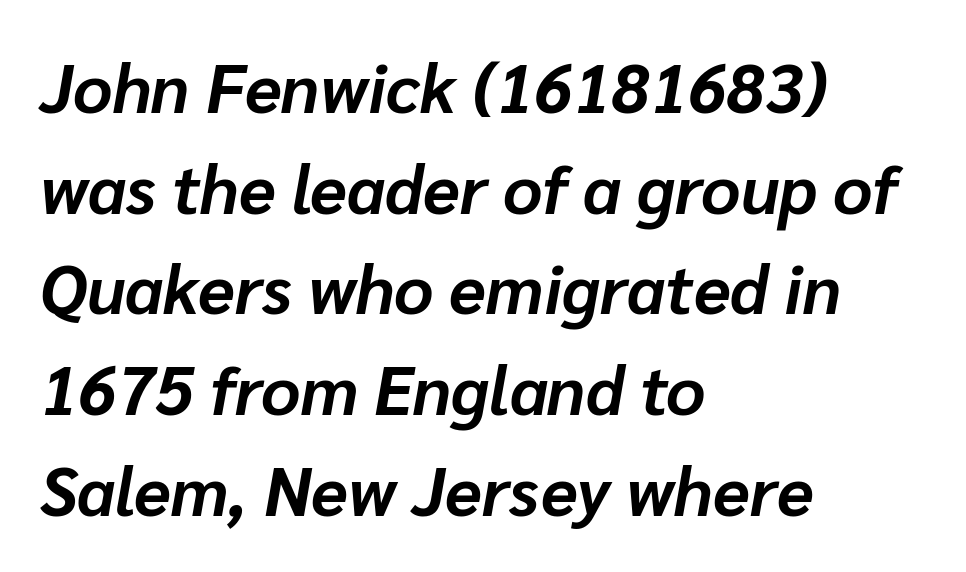
The image shows 68 px bold type, italic (leaning right); set left-aligned, normal line spacing (1.48x), normal letter spacing, not underlined; low stroke contrast and a medium x-height.
